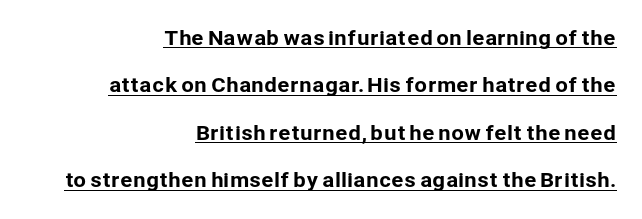
The passage shown stacks its lines with a broad gap. Like a heading marked for emphasis, these lines bear an underscore. Leftover space on each line is placed entirely before the opening word. These lines keep a tight, regular rhythm from letter to letter. In terms of posture, this sample is upright.
